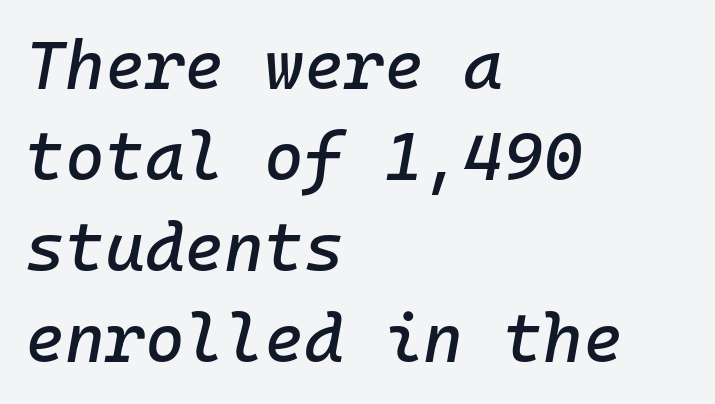
The string is rendered with underlining switched off. In terms of posture, this sample is oblique. Words appear dense and cohesive because spacing is normal. Alignment: flush left. A normal amount of white space separates one row of letters from the next.
